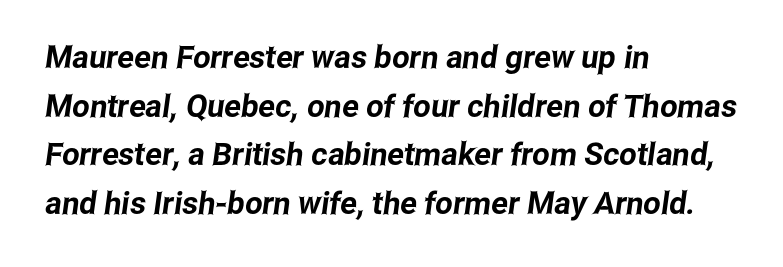
{"serif": "no", "width": "condensed", "stroke_contrast": "low", "x_height": "medium", "monospaced": "no", "underline": "no", "align": "left", "line_spacing": "normal", "line_spacing_ratio": 1.57, "letter_spacing": "normal", "letter_spacing_em": 0.0, "glyph_px": 31}
